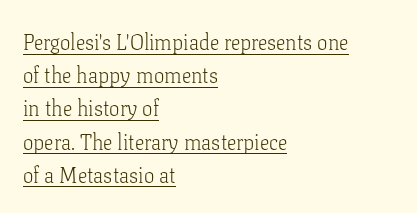
Q: Is the text bold? A: No.
Q: Is the text italic (slanted)? A: No, it is upright.
Q: Is the text underlined? A: Yes.
Q: How is the paragraph aligned? A: Left-aligned.
Q: Is the spacing between letters normal or unusually wide? A: Normal.
Q: Is the spacing between lines tight, normal or loose? A: Normal.
